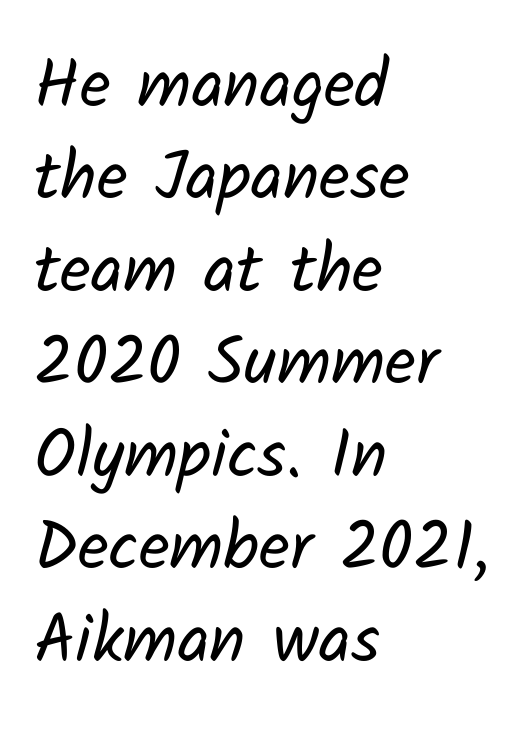
{"serif": "no", "bold": "no", "weight": "regular", "width": "normal", "stroke_contrast": "low", "x_height": "medium", "monospaced": "no", "underline": "no", "align": "left", "line_spacing": "normal", "line_spacing_ratio": 1.36, "letter_spacing": "normal", "letter_spacing_em": 0.0, "glyph_px": 68}
